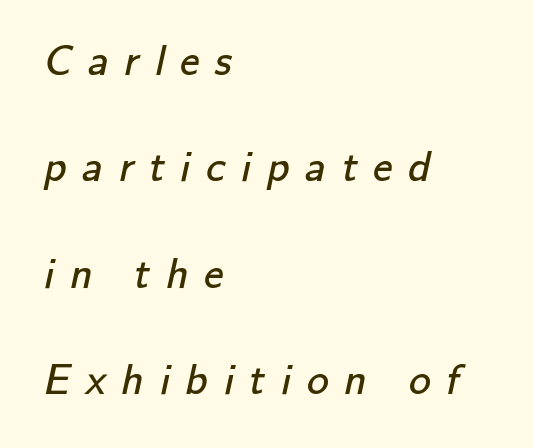
Q: Is the text bold? A: No.
Q: Is the typeface a serif or a sans-serif typeface? A: Sans-serif.
Q: Is the text underlined? A: No.
Q: How is the paragraph aligned? A: Left-aligned.
Q: Is the spacing between letters normal or unusually wide? A: Unusually wide.
Q: Is the spacing between lines tight, normal or loose? A: Loose.
Q: Width (condensed, normal, or wide)? A: Normal.
Q: Stroke contrast? A: Low.
Q: x-height? A: Small.
Q: Monospaced? A: No.
